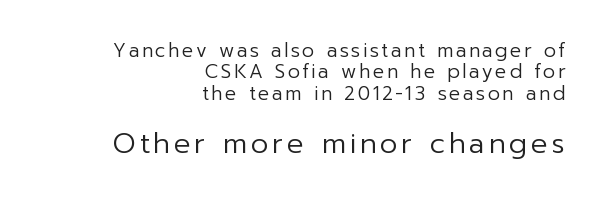
The image shows 28 px regular-weight sans-serif type, upright; set right-aligned, tight line spacing (1.12x), not underlined; the second (bottom) block is 1.47x larger; low stroke contrast and a medium x-height.
